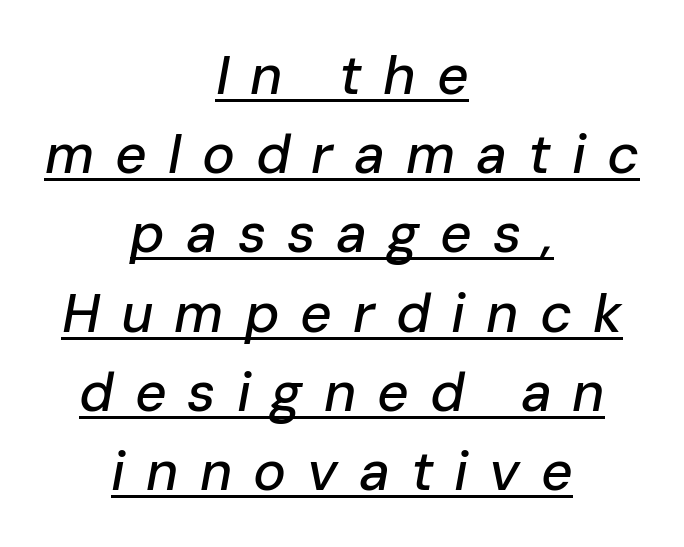
{"italic": "yes", "lean": "right", "slant_degrees": 10, "width": "normal", "stroke_contrast": "low", "x_height": "medium", "monospaced": "no", "underline": "yes", "align": "center", "line_spacing": "normal", "line_spacing_ratio": 1.44, "letter_spacing": "wide", "letter_spacing_em": 0.38, "glyph_px": 55}
